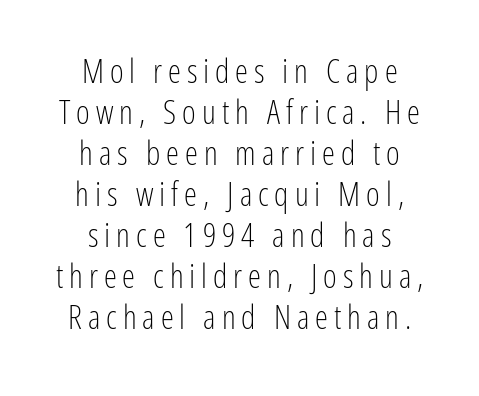
The image shows 33 px light, condensed sans-serif type, upright; set centered, line spacing 1.24x, not underlined; low stroke contrast and a medium x-height.
